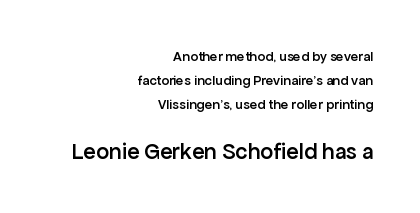
Every character sits straight up, as roman type does. Caption: semibold face, moderately heavy strokes. Compare the two chunks: the lower has the greater cap height. Summary of vertical rhythm: regular, with standard interline spacing. Descenders hang freely into open space.
